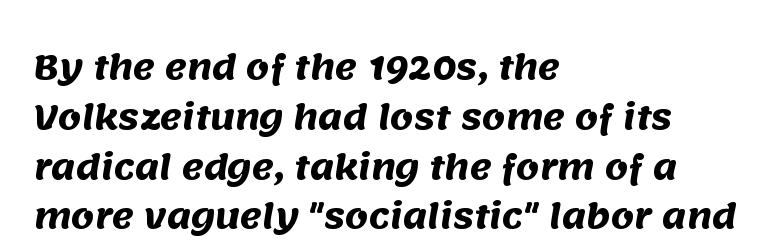
Q: Is the text bold? A: Yes.
Q: Is the typeface a serif or a sans-serif typeface? A: Sans-serif.
Q: Is the text underlined? A: No.
Q: How is the paragraph aligned? A: Left-aligned.
Q: Is the spacing between letters normal or unusually wide? A: Normal.
Q: Is the spacing between lines tight, normal or loose? A: Normal.
Q: Width (condensed, normal, or wide)? A: Normal.
Q: Stroke contrast? A: Medium.
Q: x-height? A: Large.
Q: Monospaced? A: No.
